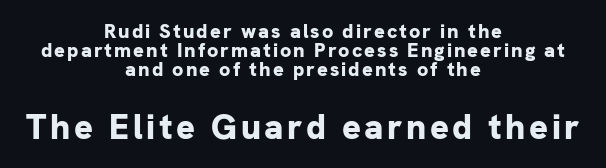
The image shows 35 px bold sans-serif type, upright; set centered, tight line spacing (0.96x), not underlined; the second (bottom) block is 1.75x larger; low stroke contrast and a medium x-height.
